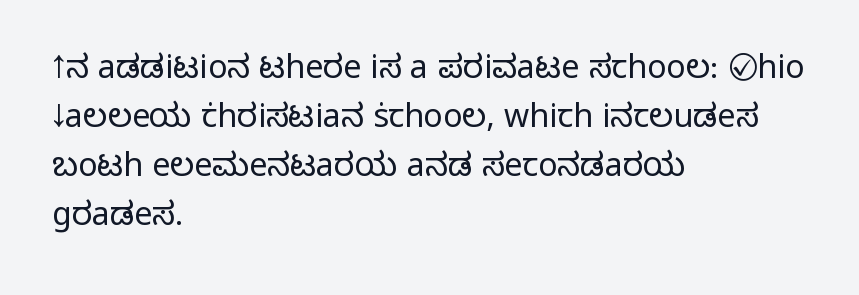
Q: Is the text bold? A: No.
Q: Is the text italic (slanted)? A: No, it is upright.
Q: Is the typeface a serif or a sans-serif typeface? A: Sans-serif.
Q: Is the text underlined? A: No.
Q: How is the paragraph aligned? A: Left-aligned.
Q: Is the spacing between letters normal or unusually wide? A: Normal.
Q: Is the spacing between lines tight, normal or loose? A: Normal.
Q: Width (condensed, normal, or wide)? A: Normal.
Q: Stroke contrast? A: Low.
Q: x-height? A: Medium.
Q: Monospaced? A: No.
